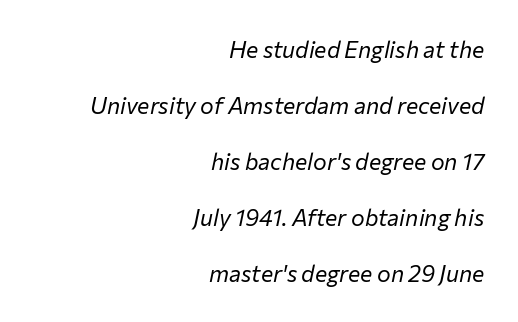
The image shows 23 px text type, italic (leaning right); set right-aligned, loose line spacing (2.44x), normal letter spacing, not underlined.
